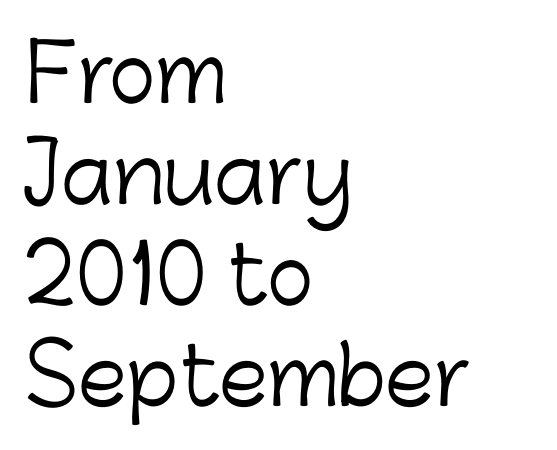
The image shows 79 px light sans-serif type, upright; set left-aligned, normal line spacing (1.28x), normal letter spacing, not underlined; low stroke contrast and a medium x-height.
